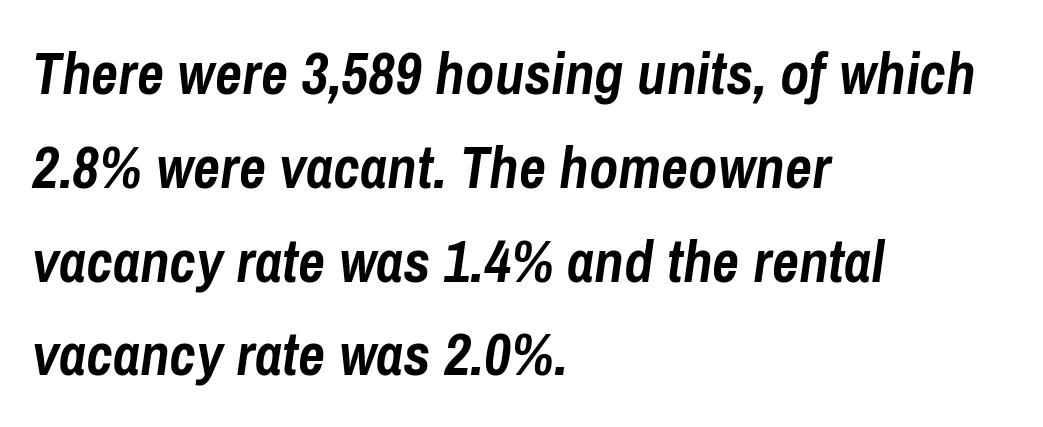
The image shows 59 px semibold, condensed type, italic (leaning right); set left-aligned, normal line spacing (1.59x), normal letter spacing, not underlined; low stroke contrast and a medium x-height.
